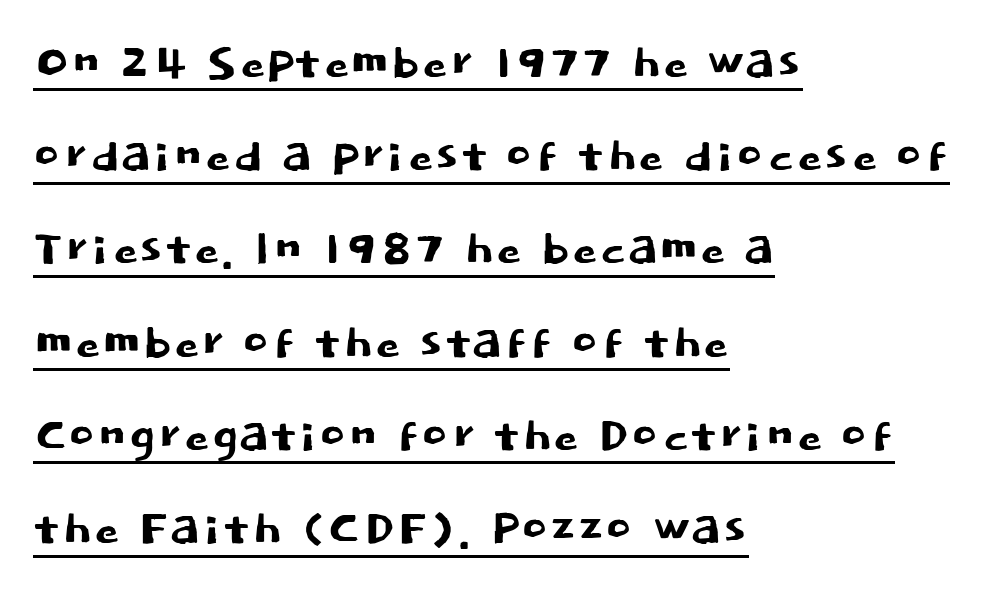
The image shows 63 px sans-serif type, upright; set left-aligned, normal line spacing (1.48x), normal letter spacing, underlined; low stroke contrast and a large x-height.
